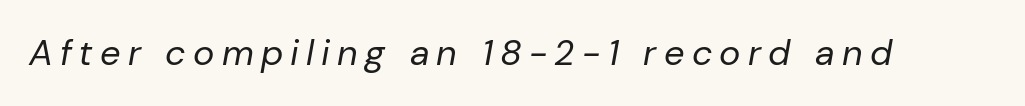
The image shows 36 px regular-weight type, italic (leaning right); set unusually wide letter spacing (+0.2 em), not underlined; low stroke contrast and a medium x-height.
